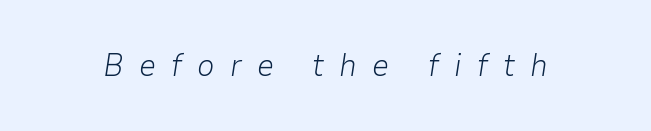
The passage shown is typed in a proportional face where columns would drift. The face used here has a pronounced slope to its letters. Underline: absent. These glyphs show unthickened strokes, regular width or finer. Look at the tracking — it's clearly loosened, letters drifting apart.
